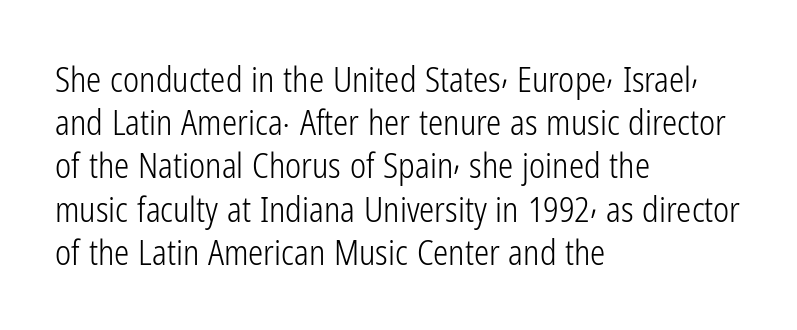
The image shows 34 px light, condensed sans-serif type, upright; set left-aligned, normal line spacing (1.27x), normal letter spacing, not underlined; low stroke contrast and a medium x-height.
